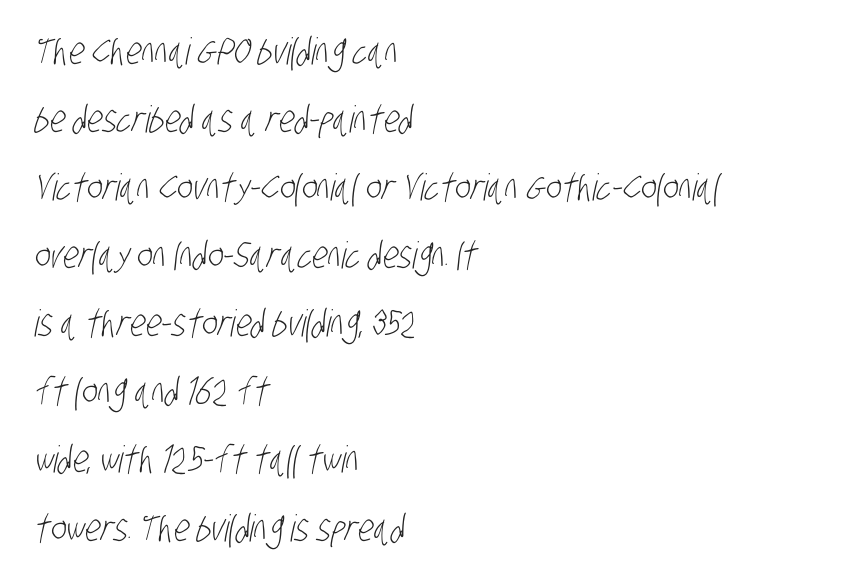
The image shows 37 px light, condensed sans-serif type; set left-aligned, line spacing 1.84x, normal letter spacing, not underlined; low stroke contrast and a large x-height.
